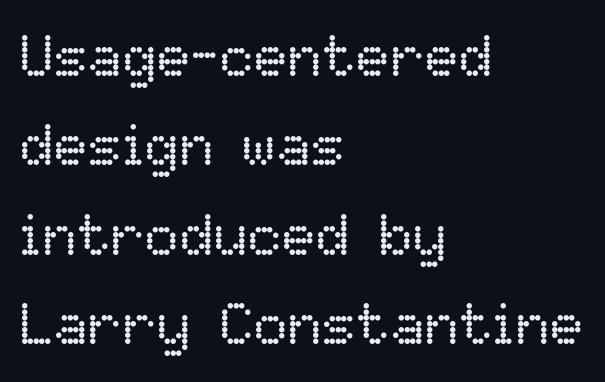
Q: Is the text bold? A: No.
Q: Is the text italic (slanted)? A: No, it is upright.
Q: Is the text underlined? A: No.
Q: How is the paragraph aligned? A: Left-aligned.
Q: Is the spacing between letters normal or unusually wide? A: Normal.
Q: Is the spacing between lines tight, normal or loose? A: Normal.
Q: Width (condensed, normal, or wide)? A: Normal.
Q: Stroke contrast? A: Low.
Q: x-height? A: Medium.
Q: Monospaced? A: No.
